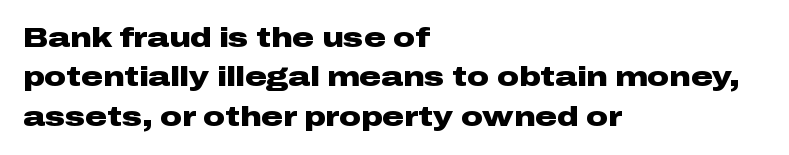
Q: Is the text bold? A: Yes.
Q: Is the text italic (slanted)? A: No, it is upright.
Q: Is the text underlined? A: No.
Q: How is the paragraph aligned? A: Left-aligned.
Q: Is the spacing between letters normal or unusually wide? A: Normal.
Q: Is the spacing between lines tight, normal or loose? A: Normal.
